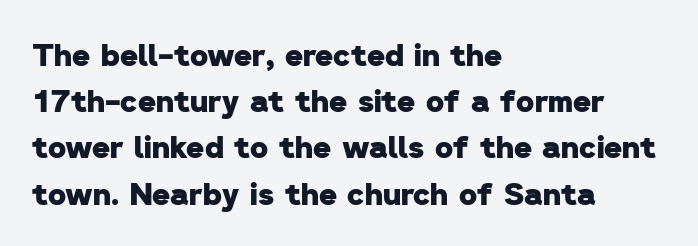
The image shows 31 px heavy sans-serif type; set left-aligned, normal line spacing (1.49x), normal letter spacing, not underlined; low stroke contrast and a medium x-height.
